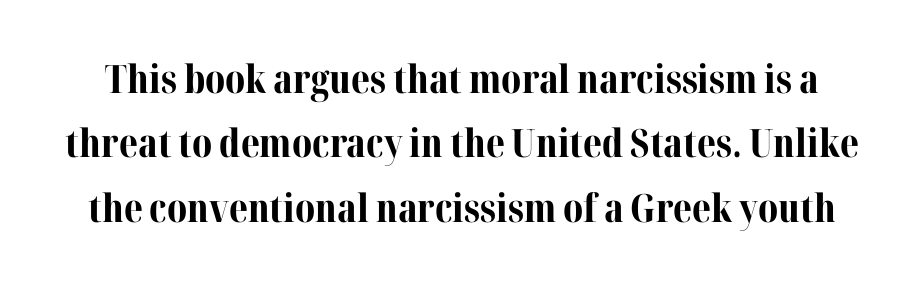
Q: Is the text bold? A: Yes.
Q: Is the text italic (slanted)? A: No, it is upright.
Q: Is the typeface a serif or a sans-serif typeface? A: Serif.
Q: Is the text underlined? A: No.
Q: Is the spacing between letters normal or unusually wide? A: Normal.
Q: Is the spacing between lines tight, normal or loose? A: Normal.
Q: Width (condensed, normal, or wide)? A: Normal.
Q: Stroke contrast? A: Medium.
Q: x-height? A: Medium.
Q: Monospaced? A: No.
